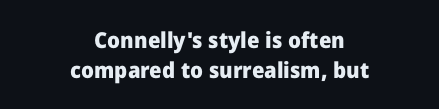
Q: Is the text bold? A: Yes.
Q: Is the text italic (slanted)? A: No, it is upright.
Q: Is the text underlined? A: No.
Q: How is the paragraph aligned? A: Centered.
Q: Is the spacing between letters normal or unusually wide? A: Normal.
Q: Is the spacing between lines tight, normal or loose? A: Normal.
